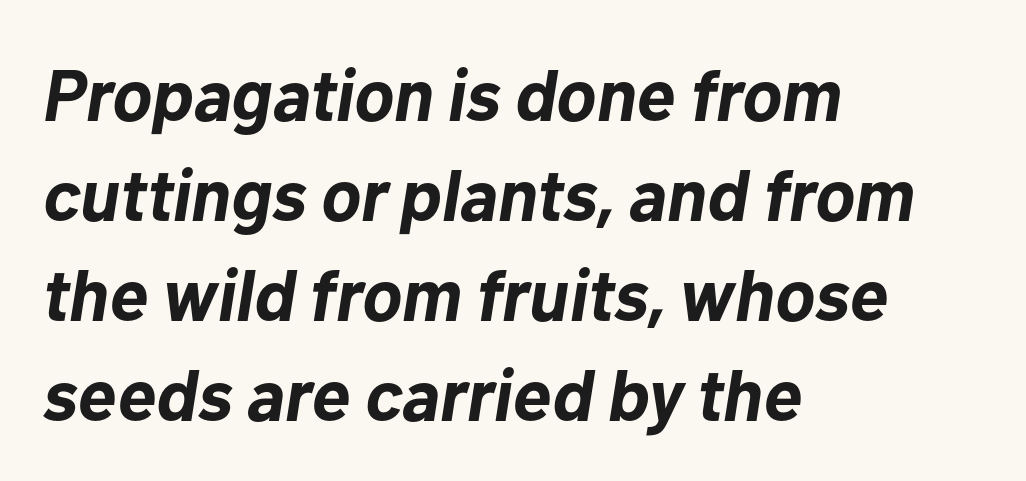
The image shows 73 px bold type, italic (leaning right); set left-aligned, normal line spacing (1.37x), normal letter spacing, not underlined; low stroke contrast and a medium x-height.
